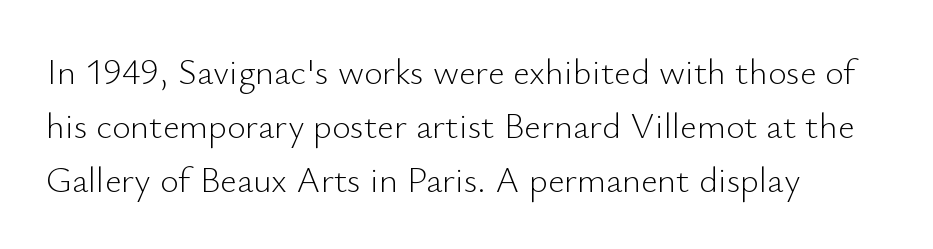
The image shows 36 px light sans-serif type, upright; set left-aligned, normal line spacing (1.5x), normal letter spacing, not underlined; low stroke contrast and a small x-height.
